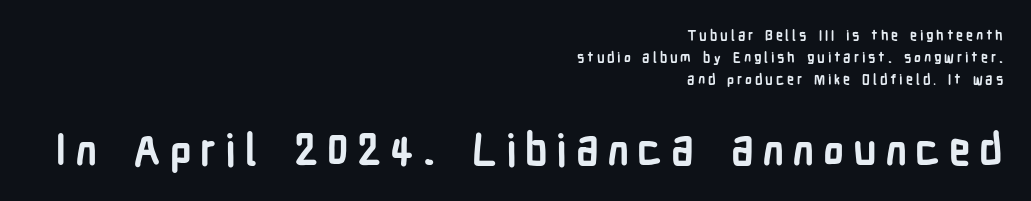
The image shows 43 px semibold, condensed sans-serif type, upright; set right-aligned, normal line spacing (1.57x), unusually wide letter spacing (+0.2 em), not underlined; the second (bottom) block is 3.07x larger; low stroke contrast and a medium x-height.
